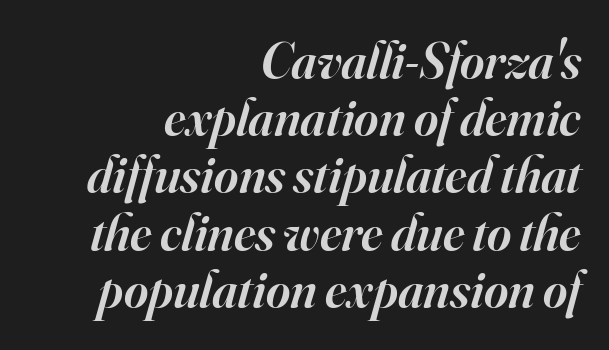
The strokes are fattened partway — semibold, not bold. Regarding serifs, this sample has them. Here the designer chose a conventional face with non-uniform glyph widths. Observe the ordinary spacing: letters are neighbours, not strangers. You can tell it's italic because the verticals aren't actually vertical. If you drew a ruler down the right edge, every line would touch it.
